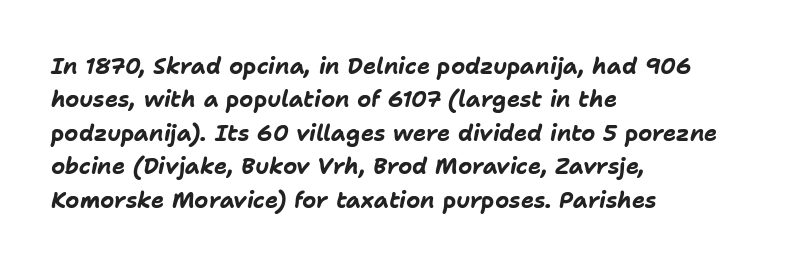
The image shows 22 px bold type, italic (leaning right); set left-aligned, normal line spacing (1.52x), normal letter spacing, not underlined.
